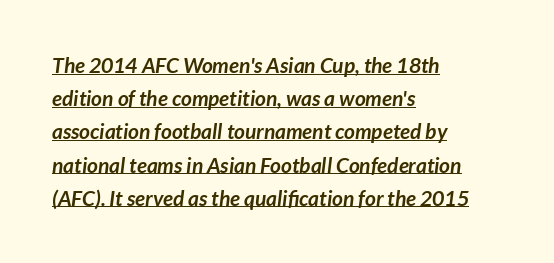
{"italic": "yes", "lean": "right", "slant_degrees": 7, "bold": "yes", "underline": "yes", "align": "left", "line_spacing": "normal", "line_spacing_ratio": 1.58, "letter_spacing": "normal", "letter_spacing_em": 0.0, "glyph_px": 21}
